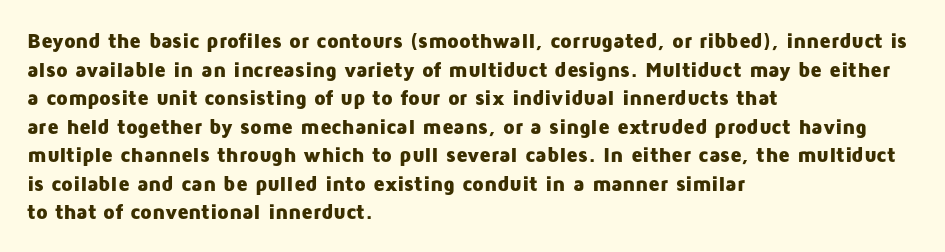
Q: Is the text bold? A: Yes.
Q: Is the text italic (slanted)? A: No, it is upright.
Q: Is the text underlined? A: No.
Q: How is the paragraph aligned? A: Left-aligned.
Q: Is the spacing between letters normal or unusually wide? A: Normal.
Q: Is the spacing between lines tight, normal or loose? A: Normal.
